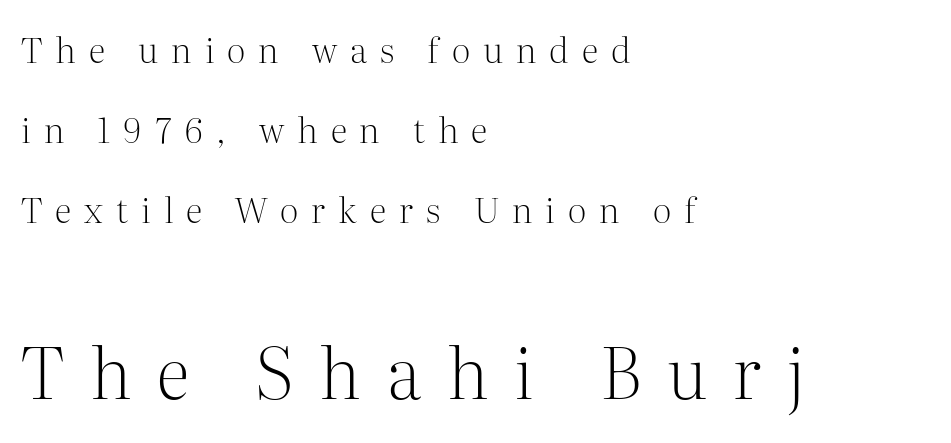
Q: Is the text bold? A: No.
Q: Is the text italic (slanted)? A: No, it is upright.
Q: Is the typeface a serif or a sans-serif typeface? A: Serif.
Q: Is the text underlined? A: No.
Q: How is the paragraph aligned? A: Left-aligned.
Q: Is the spacing between letters normal or unusually wide? A: Unusually wide.
Q: Is the spacing between lines tight, normal or loose? A: Loose.
Q: Which block of text is set in a larger size, the first (top) or the second (bottom)? A: The second (bottom) one.
Q: Width (condensed, normal, or wide)? A: Normal.
Q: Stroke contrast? A: Medium.
Q: x-height? A: Medium.
Q: Monospaced? A: No.
